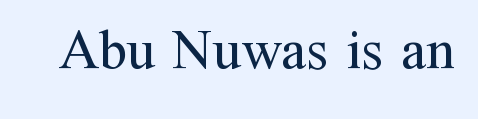
Characters remain perfectly vertical along every line. The designer went with a serif here, giving each stem small feet. This sample uses plain, unmodified letter spacing. Stroke mass is kept to a normal reading level or below. Note the varied advance widths — an 'i' is clearly narrower than an 'm'.
